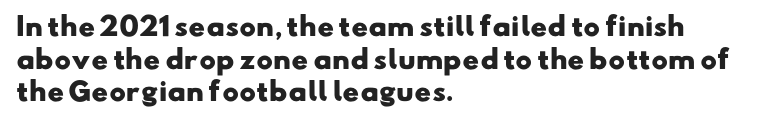
Letter spacing: default. The font is running at its bold setting. The rows are spaced the way most documents space them. Only glyphs here, with clear space below each row.
